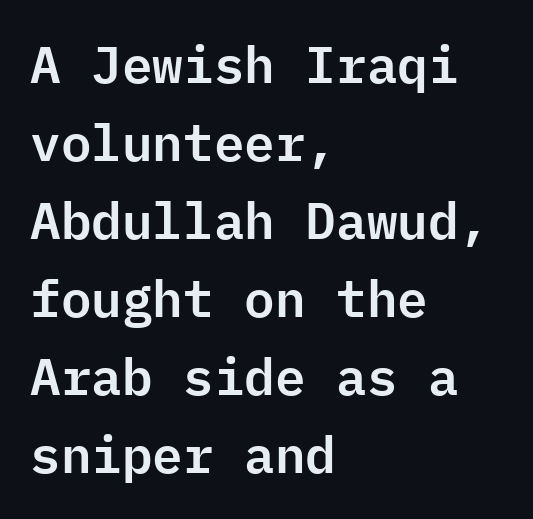
{"serif": "no", "italic": "no", "width": "normal", "stroke_contrast": "low", "x_height": "medium", "monospaced": "yes", "underline": "no", "align": "left", "line_spacing": "normal", "line_spacing_ratio": 1.53, "letter_spacing": "normal", "letter_spacing_em": 0.0, "glyph_px": 51}
